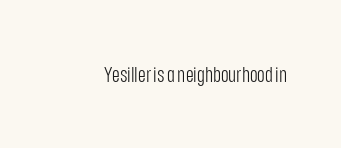
The image shows 21 px text type, upright; set normal letter spacing, not underlined.
